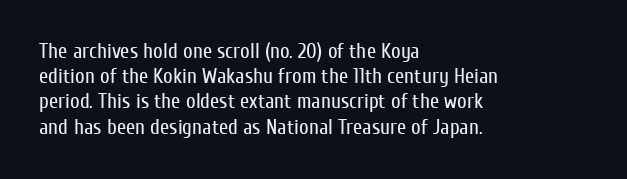
The image shows 21 px text type, upright; set left-aligned, line spacing 1.2x, normal letter spacing, not underlined.
